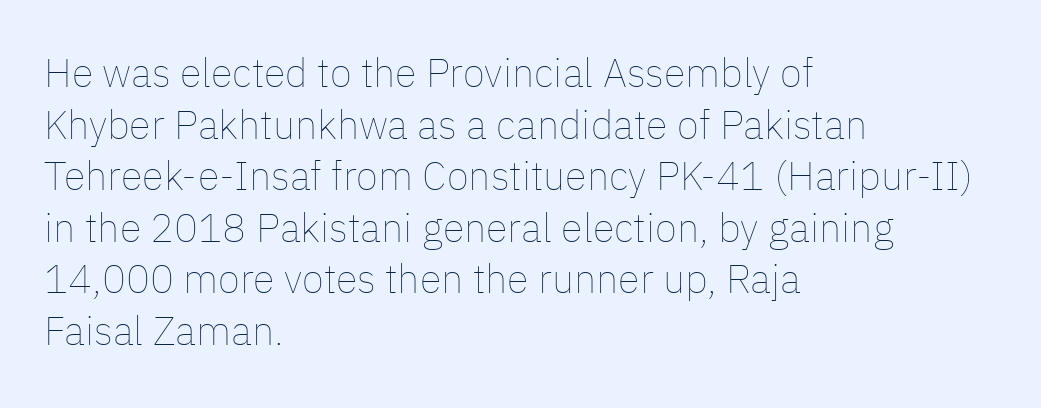
All the whitespace from short lines collects on the right. Italic: no, the glyphs are upright roman. Each letter keeps its own natural width here, so spacing adapts to shape. The horizontal fit of the characters is conventional and even. Weight: in the light-to-regular range. Summary of vertical rhythm: regular, with standard interline spacing.
